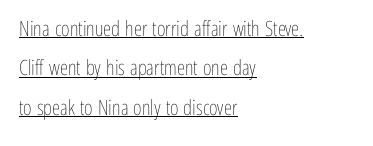
{"italic": "no", "bold": "no", "underline": "yes", "align": "left", "line_spacing_ratio": 1.87, "letter_spacing": "normal", "letter_spacing_em": 0.0, "glyph_px": 21}
